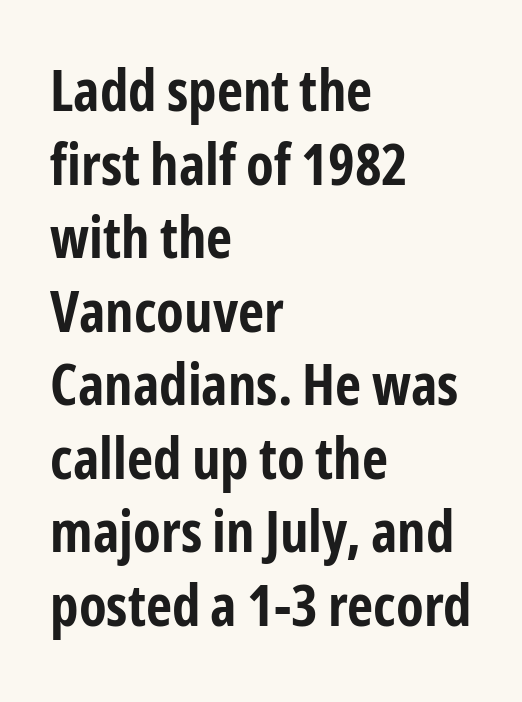
{"serif": "no", "italic": "no", "bold": "yes", "weight": "bold", "width": "condensed", "stroke_contrast": "low", "x_height": "medium", "monospaced": "no", "underline": "no", "align": "left", "line_spacing": "normal", "line_spacing_ratio": 1.29, "letter_spacing": "normal", "letter_spacing_em": 0.0, "glyph_px": 57}
